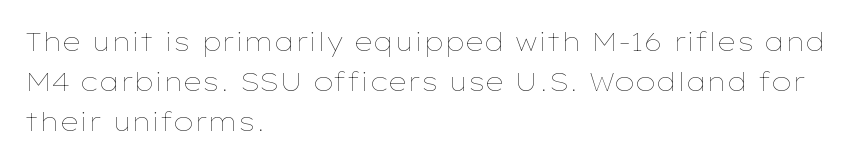
Q: Is the text bold? A: No.
Q: Is the text italic (slanted)? A: No, it is upright.
Q: Is the text underlined? A: No.
Q: How is the paragraph aligned? A: Left-aligned.
Q: Is the spacing between letters normal or unusually wide? A: Normal.
Q: Is the spacing between lines tight, normal or loose? A: Normal.
